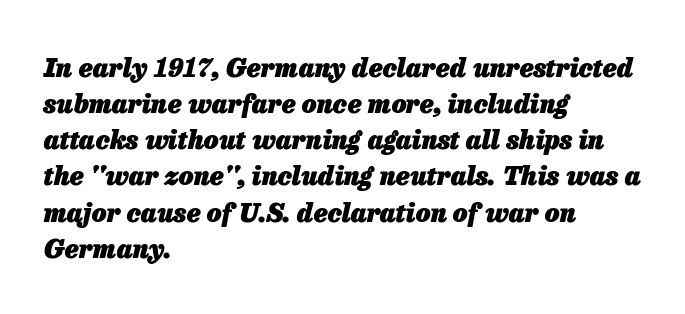
If you drew a ruler down the left edge, every line would touch it. Tracking value appears to be zero — textbook default spacing. Would a proofreader flag this as italicized? Yes. Students, this is bold: see how much ink each stroke carries. A bare baseline throughout the passage. A normal amount of white space separates one row of letters from the next.
